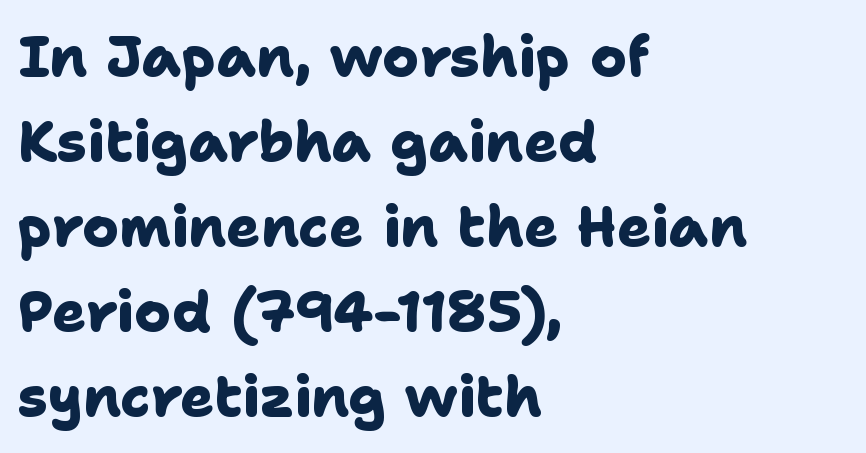
Heavy-handed strokes throughout: this text is bold. Evenly set lines give the paragraph a standard silhouette. I'd call this a sans setting — the letters go barefoot. Leftover space on each line is placed entirely after the last word. Spacing between characters is what you'd get straight out of the box. Rule under the text: the space is simply empty.
